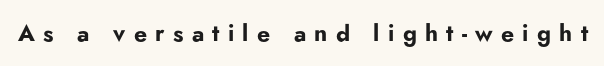
Q: Is the text bold? A: Yes.
Q: Is the text italic (slanted)? A: No, it is upright.
Q: Is the text underlined? A: No.
Q: Is the spacing between letters normal or unusually wide? A: Unusually wide.
